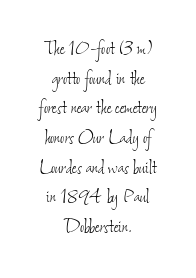
{"bold": "no", "underline": "no", "align": "center", "line_spacing": "normal", "line_spacing_ratio": 1.29, "letter_spacing": "normal", "letter_spacing_em": 0.0, "glyph_px": 23}
